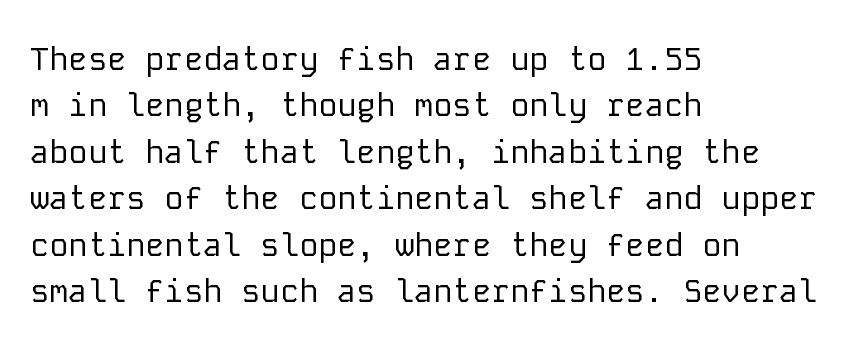
{"serif": "no", "italic": "no", "bold": "no", "weight": "regular", "width": "normal", "stroke_contrast": "low", "x_height": "medium", "monospaced": "yes", "underline": "no", "align": "left", "line_spacing": "normal", "line_spacing_ratio": 1.45, "letter_spacing": "normal", "letter_spacing_em": 0.0, "glyph_px": 32}
